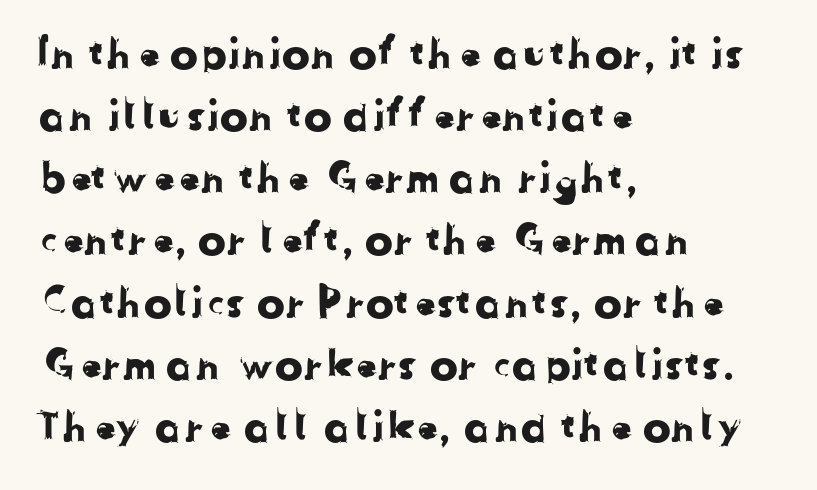
{"serif": "no", "width": "normal", "stroke_contrast": "low", "x_height": "medium", "monospaced": "no", "underline": "no", "align": "left", "line_spacing": "normal", "line_spacing_ratio": 1.48, "letter_spacing": "normal", "letter_spacing_em": 0.0, "glyph_px": 42}
